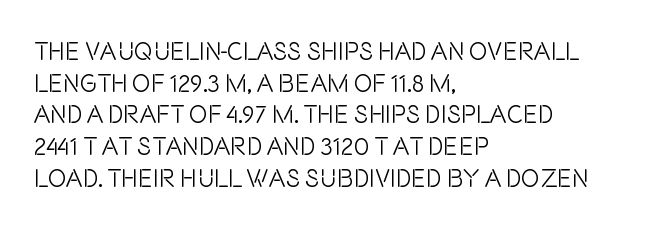
The characters are drawn with everyday or finer stroke widths. The string is rendered with underlining switched off. Leading matches the norm, producing a regular column. This sample uses plain, unmodified letter spacing.
